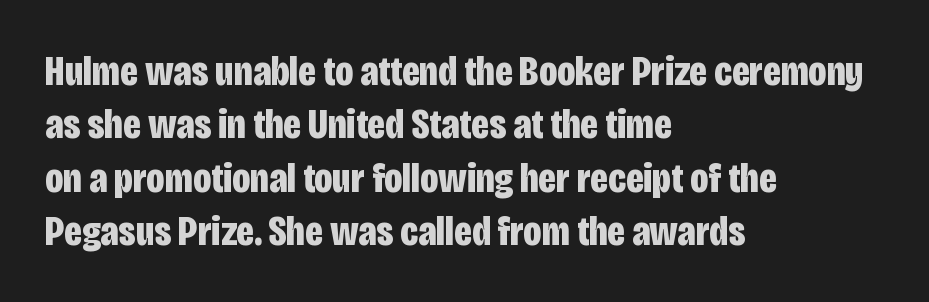
The image shows 43 px bold, condensed sans-serif type, upright; set left-aligned, line spacing 1.24x, normal letter spacing, not underlined; low stroke contrast and a large x-height.
